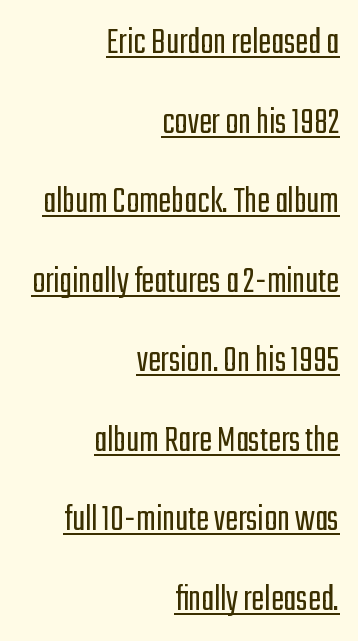
{"serif": "no", "italic": "no", "bold": "no", "weight": "light", "width": "condensed", "stroke_contrast": "low", "x_height": "medium", "monospaced": "no", "underline": "yes", "align": "right", "line_spacing": "loose", "line_spacing_ratio": 2.04, "letter_spacing": "normal", "letter_spacing_em": 0.0, "glyph_px": 39}
